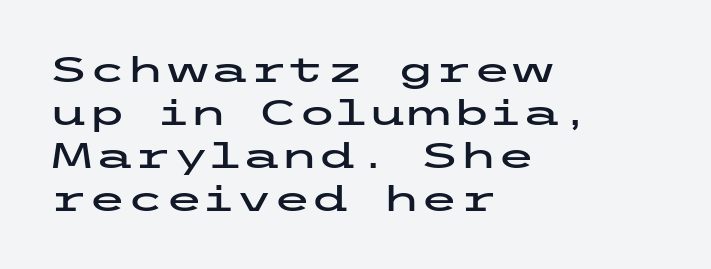
The passage shown has conventional tracking throughout. The rendering anchors every line to the left-hand side. The font family rendered here belongs to the sans-serif group. Plain, unruled lines of type. Ascenders rise straight up at ninety degrees.
